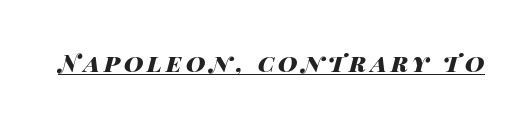
The glyphs look as if they've been sheared to an angle. Somebody hit Ctrl+U on this one — the words are underlined. Stroke thickness is high; the sample reads as a true bold.
